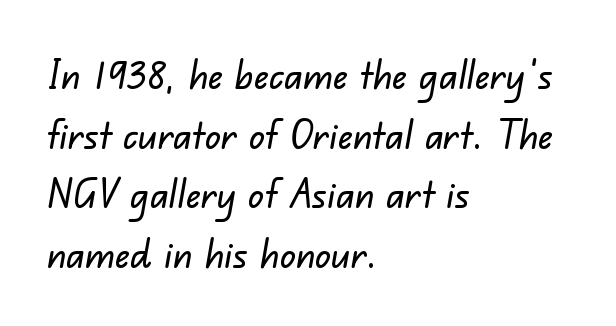
The image shows 40 px sans-serif type; set left-aligned, normal line spacing (1.49x), normal letter spacing, not underlined; low stroke contrast and a small x-height.
